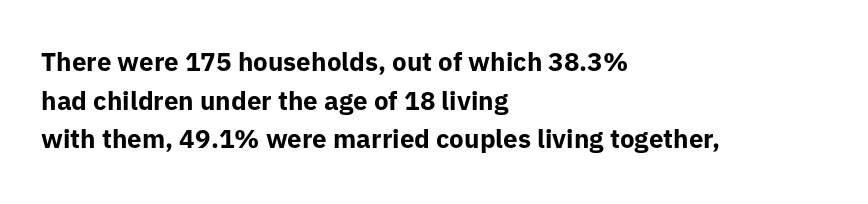
Leading: standard. Glyph-to-glyph distance matches everyday printed text. The face used here has the dense, thick strokes of a bold. These lines stack with their left ends in a neat column.
